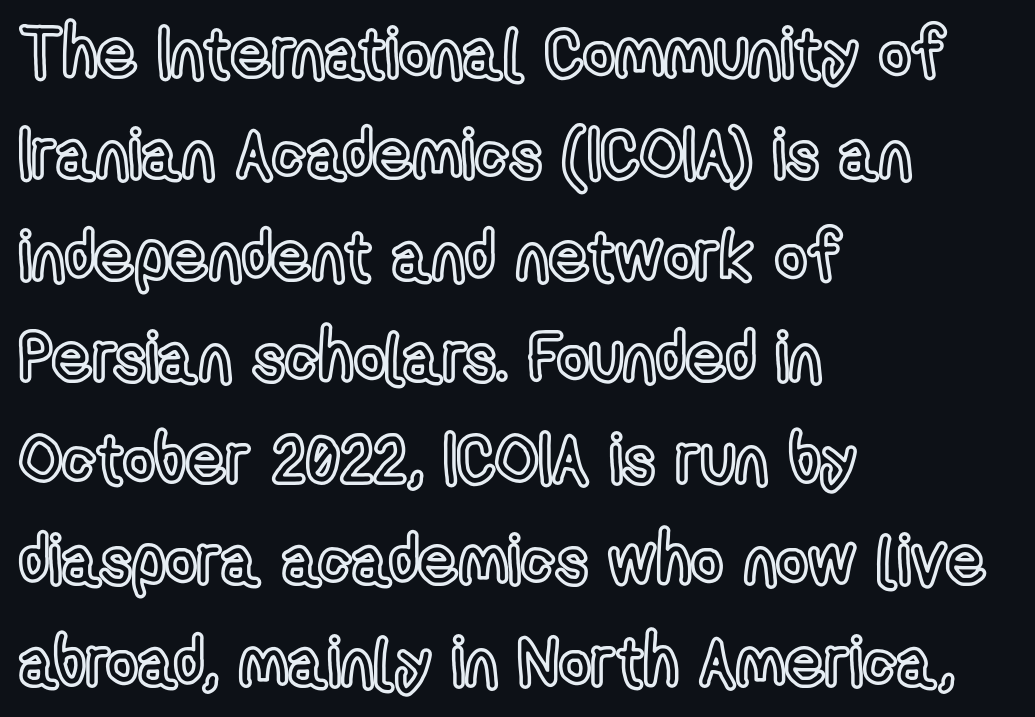
{"italic": "no", "width": "condensed", "x_height": "medium", "monospaced": "no", "underline": "no", "align": "left", "line_spacing": "normal", "line_spacing_ratio": 1.47, "letter_spacing": "normal", "letter_spacing_em": 0.0, "glyph_px": 69}
